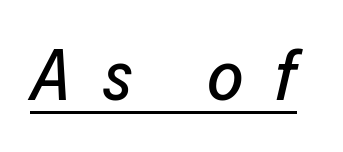
Q: Is the text italic (slanted)? A: Yes, it leans right by about 13 degrees.
Q: Is the text underlined? A: Yes.
Q: Is the spacing between letters normal or unusually wide? A: Unusually wide.
Q: Width (condensed, normal, or wide)? A: Normal.
Q: Stroke contrast? A: Low.
Q: x-height? A: Medium.
Q: Monospaced? A: No.
